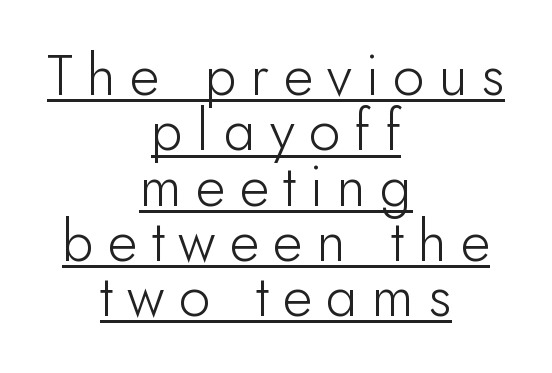
Italic? Not at all — the glyphs are vertical. Short note: letters widely spaced. No heavy texture on the line: the type isn't bold. Decoration check: the copy is underlined. The lines are packed closely together with very little leading.
